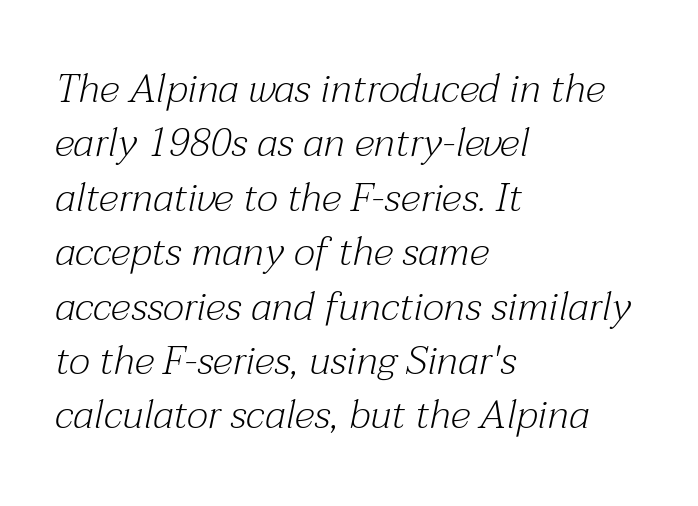
Q: Is the text bold? A: No.
Q: Is the text italic (slanted)? A: Yes, it leans right by about 12 degrees.
Q: Is the typeface a serif or a sans-serif typeface? A: Serif.
Q: Is the text underlined? A: No.
Q: How is the paragraph aligned? A: Left-aligned.
Q: Is the spacing between letters normal or unusually wide? A: Normal.
Q: Is the spacing between lines tight, normal or loose? A: Normal.
Q: Width (condensed, normal, or wide)? A: Normal.
Q: Stroke contrast? A: Medium.
Q: x-height? A: Medium.
Q: Monospaced? A: No.
